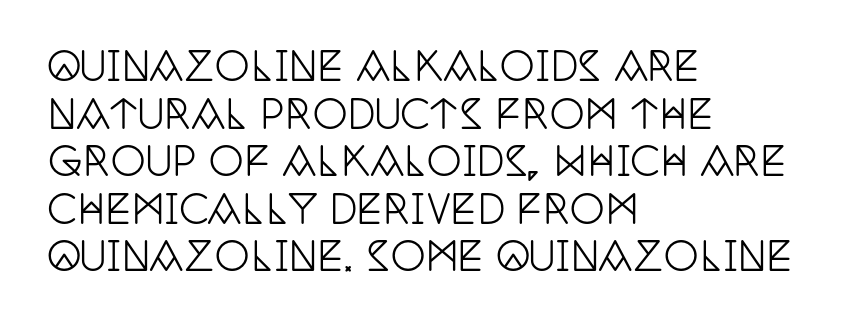
Q: Is the text italic (slanted)? A: No, it is upright.
Q: Is the typeface a serif or a sans-serif typeface? A: Serif.
Q: Is the text underlined? A: No.
Q: How is the paragraph aligned? A: Left-aligned.
Q: Is the spacing between letters normal or unusually wide? A: Normal.
Q: Width (condensed, normal, or wide)? A: Condensed.
Q: Stroke contrast? A: Low.
Q: x-height? A: Large.
Q: Monospaced? A: No.
